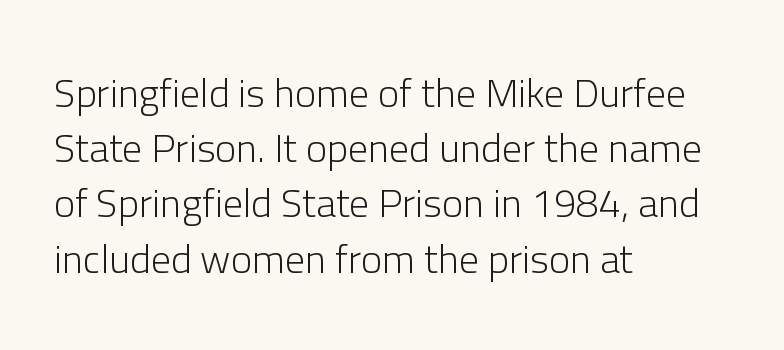
The image shows 40 px light sans-serif type, upright; set left-aligned, normal line spacing (1.38x), normal letter spacing, not underlined; low stroke contrast and a medium x-height.
